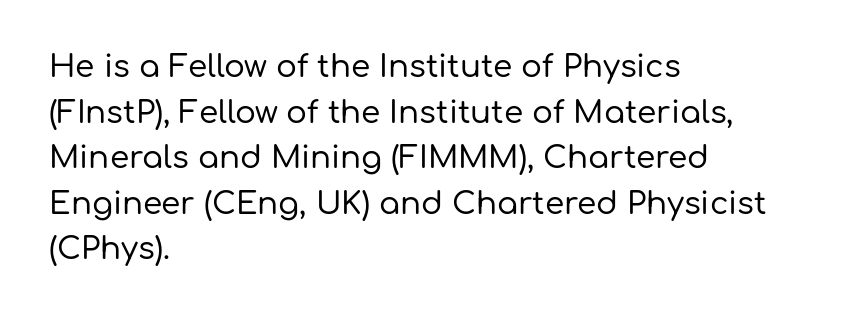
Standard letterfit; no display-style spreading of the glyphs. Looks like regular typesetting: each glyph gets only the width it needs. Bare-footed words on every line. Serifs: no, the terminals of the letterforms are clean. The ragged edge is on the right, which tells us the setting is flush left.
